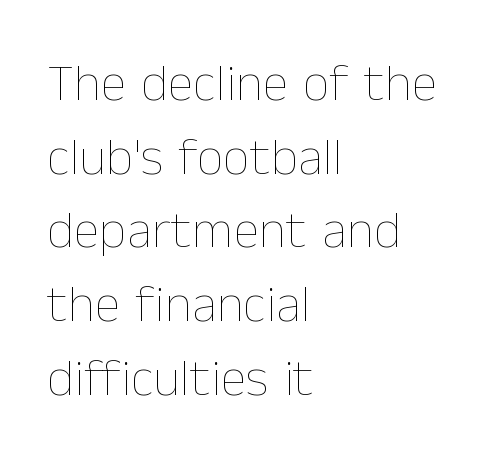
{"italic": "no", "bold": "no", "weight": "thin", "width": "normal", "stroke_contrast": "low", "x_height": "medium", "monospaced": "no", "underline": "no", "align": "left", "line_spacing": "normal", "line_spacing_ratio": 1.39, "letter_spacing": "normal", "letter_spacing_em": 0.0, "glyph_px": 53}
